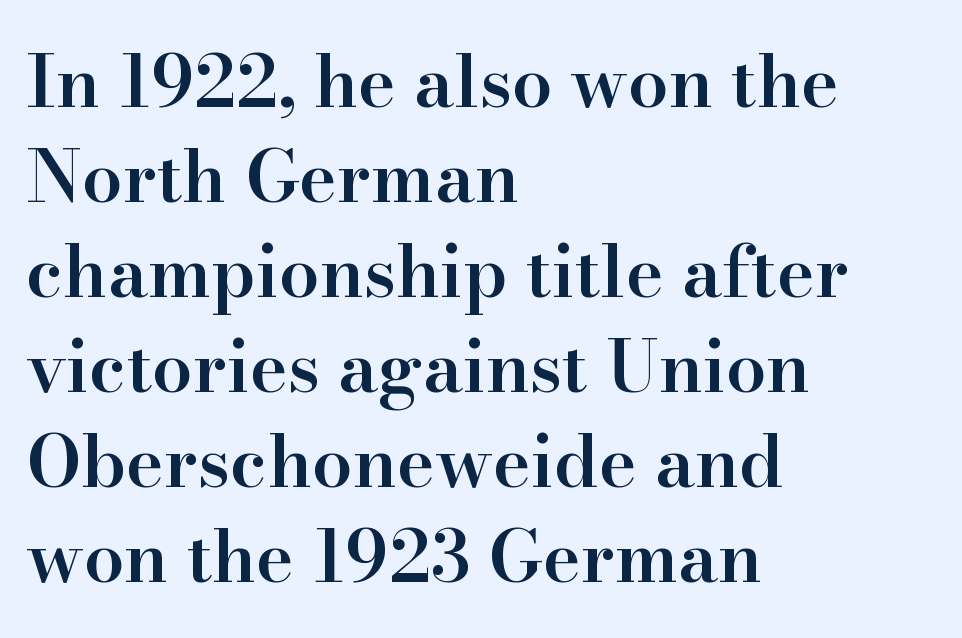
{"serif": "yes", "italic": "no", "bold": "semi", "weight": "semibold", "width": "normal", "stroke_contrast": "high", "x_height": "small", "monospaced": "no", "underline": "no", "align": "left", "line_spacing": "normal", "line_spacing_ratio": 1.32, "letter_spacing": "normal", "letter_spacing_em": 0.0, "glyph_px": 72}
